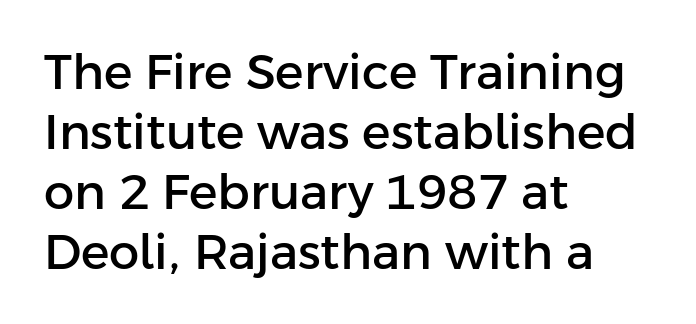
The image shows 48 px sans-serif type, upright; set left-aligned, normal line spacing (1.25x), normal letter spacing, not underlined; low stroke contrast and a medium x-height.
